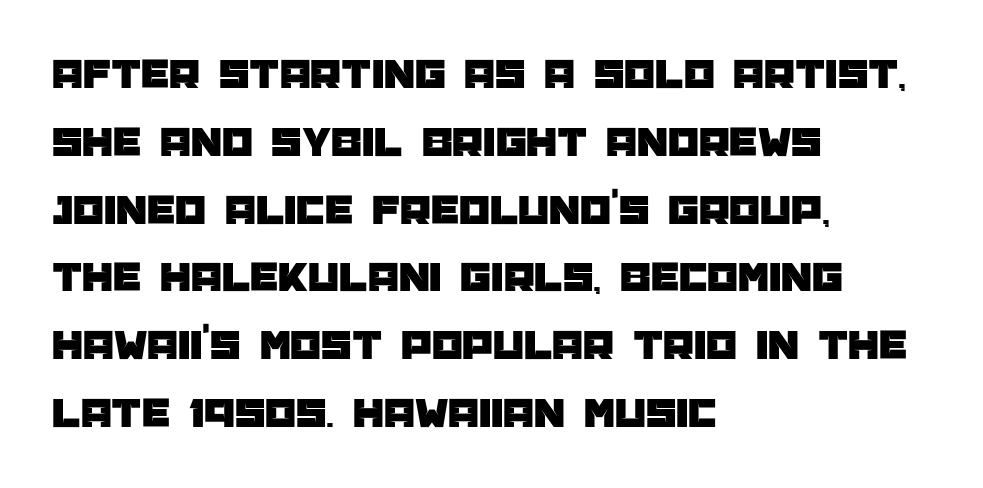
{"serif": "no", "italic": "no", "width": "normal", "stroke_contrast": "low", "x_height": "large", "monospaced": "no", "underline": "no", "align": "left", "line_spacing": "normal", "line_spacing_ratio": 1.54, "letter_spacing": "normal", "letter_spacing_em": 0.0, "glyph_px": 44}
